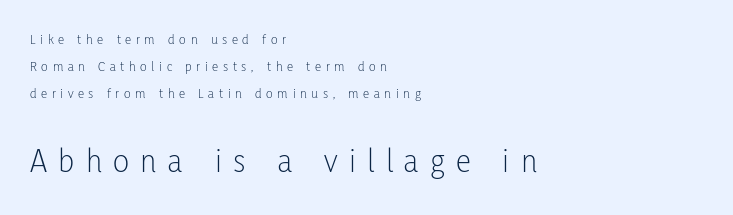
Q: Is the text bold? A: No.
Q: Is the text italic (slanted)? A: No, it is upright.
Q: Is the typeface a serif or a sans-serif typeface? A: Sans-serif.
Q: Is the text underlined? A: No.
Q: How is the paragraph aligned? A: Left-aligned.
Q: Is the spacing between letters normal or unusually wide? A: Unusually wide.
Q: Is the spacing between lines tight, normal or loose? A: Loose.
Q: Which block of text is set in a larger size, the first (top) or the second (bottom)? A: The second (bottom) one.
Q: Width (condensed, normal, or wide)? A: Condensed.
Q: Stroke contrast? A: Low.
Q: x-height? A: Medium.
Q: Monospaced? A: No.
